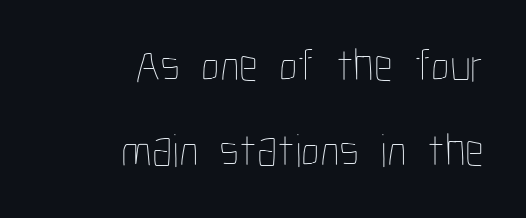
{"italic": "no", "bold": "no", "weight": "thin", "width": "condensed", "stroke_contrast": "low", "x_height": "medium", "monospaced": "no", "underline": "no", "align": "right", "line_spacing_ratio": 1.81, "letter_spacing": "normal", "letter_spacing_em": 0.0, "glyph_px": 47}
